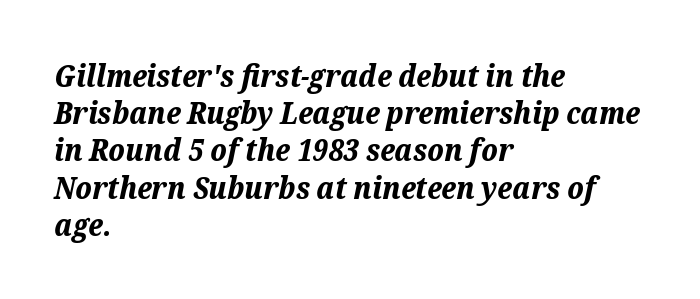
The image shows 30 px bold type, italic (leaning right); set left-aligned, line spacing 1.24x, normal letter spacing, not underlined; medium stroke contrast and a medium x-height.
